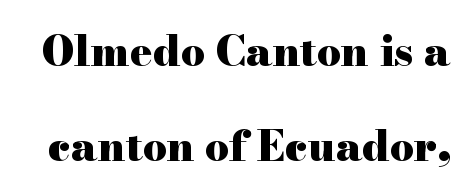
Notice the wide empty band between every row — that's loose leading. Is this a fixed-width face? No — the glyphs have proportional, varying widths. Words appear dense and cohesive because spacing is normal. Compared with an ordinary text face, these strokes are far heavier — a full bold.
